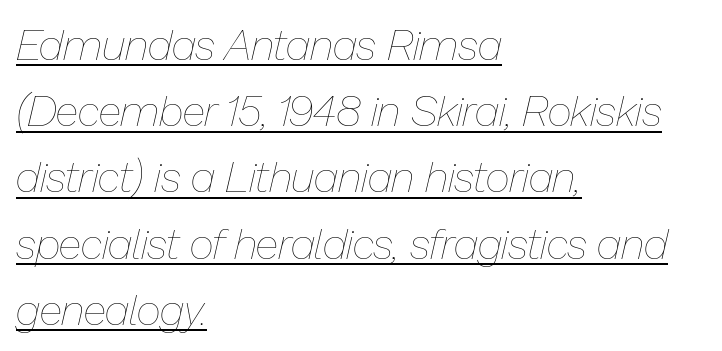
Q: Is the text bold? A: No.
Q: Is the text italic (slanted)? A: Yes, it leans right by about 13 degrees.
Q: Is the text underlined? A: Yes.
Q: How is the paragraph aligned? A: Left-aligned.
Q: Is the spacing between letters normal or unusually wide? A: Normal.
Q: Is the spacing between lines tight, normal or loose? A: Normal.
Q: Width (condensed, normal, or wide)? A: Normal.
Q: Stroke contrast? A: Low.
Q: x-height? A: Medium.
Q: Monospaced? A: No.
